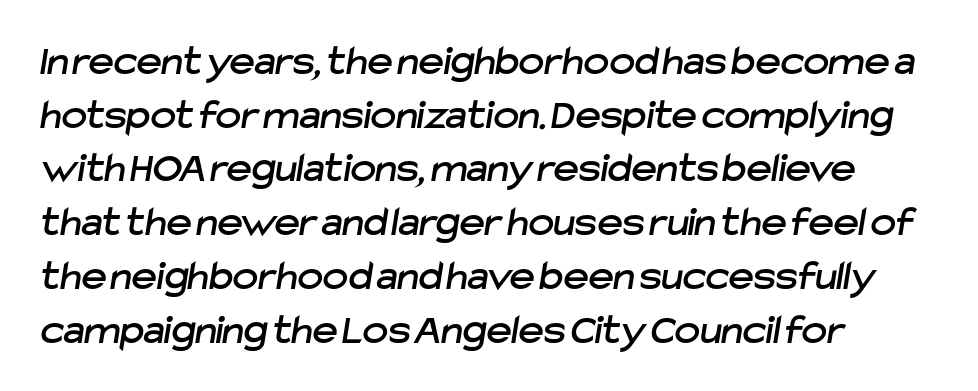
The lines in this sample share a left origin and differ only in where they stop. A typesetter would label this face a sans. Spacing between characters is what you'd get straight out of the box. Each row of text sits above clean, open space. The space between consecutive lines is moderate. Varying glyph widths throughout — classic text-font behaviour.
